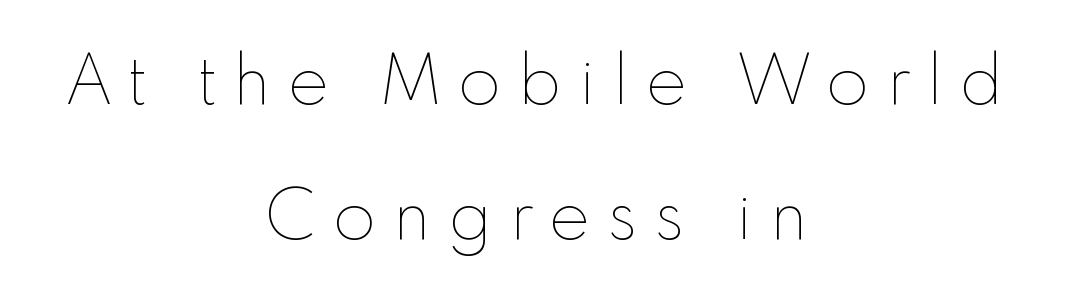
The image shows 69 px thin type, upright; set centered, loose line spacing (1.96x), unusually wide letter spacing (+0.25 em), not underlined; low stroke contrast and a small x-height.
